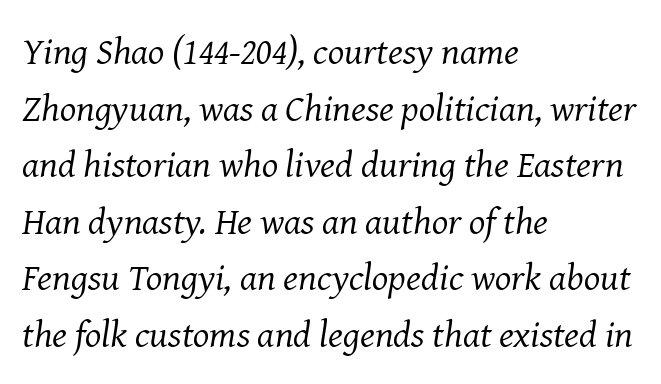
Q: Is the text bold? A: No.
Q: Is the text italic (slanted)? A: Yes, it leans right by about 8 degrees.
Q: Is the typeface a serif or a sans-serif typeface? A: Serif.
Q: Is the text underlined? A: No.
Q: How is the paragraph aligned? A: Left-aligned.
Q: Is the spacing between letters normal or unusually wide? A: Normal.
Q: Is the spacing between lines tight, normal or loose? A: Normal.
Q: Width (condensed, normal, or wide)? A: Normal.
Q: Stroke contrast? A: Medium.
Q: x-height? A: Medium.
Q: Monospaced? A: No.
